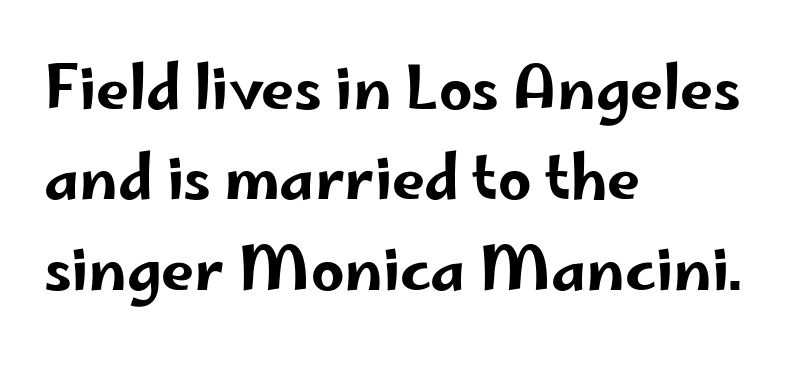
Do the letters lean? They stand straight. The passage shown stacks its lines at a standard gap. The foot of each line stays bare and open. Here the glyphs are tracked normally, forming tight word shapes. Is this a fixed-width face? No — the glyphs have proportional, varying widths.
